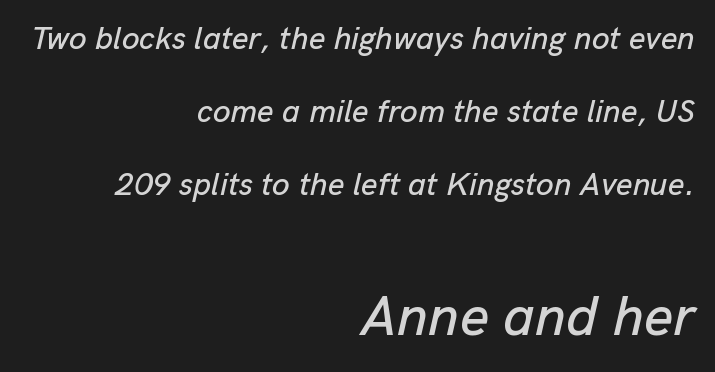
All the whitespace from short lines collects on the left. This sample uses an oblique cut, with every glyph tilted off the vertical. The designer gave the closing block more size than the opening block. The letters sit at their default tracking, neither squeezed nor spread.
